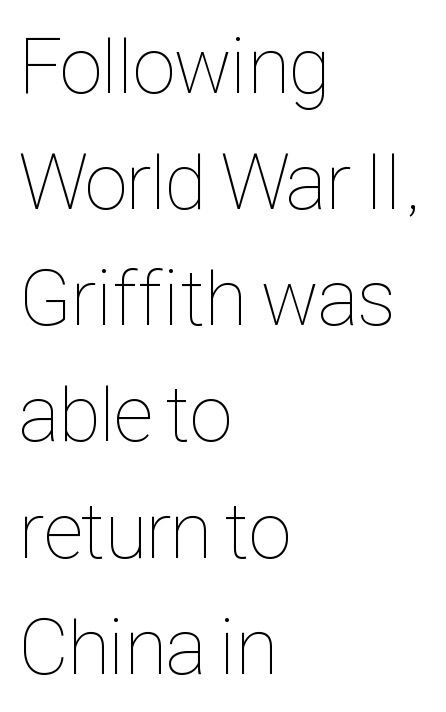
Q: Is the text bold? A: No.
Q: Is the text italic (slanted)? A: No, it is upright.
Q: Is the text underlined? A: No.
Q: How is the paragraph aligned? A: Left-aligned.
Q: Is the spacing between letters normal or unusually wide? A: Normal.
Q: Is the spacing between lines tight, normal or loose? A: Normal.
Q: Width (condensed, normal, or wide)? A: Condensed.
Q: Stroke contrast? A: Low.
Q: x-height? A: Medium.
Q: Monospaced? A: No.
